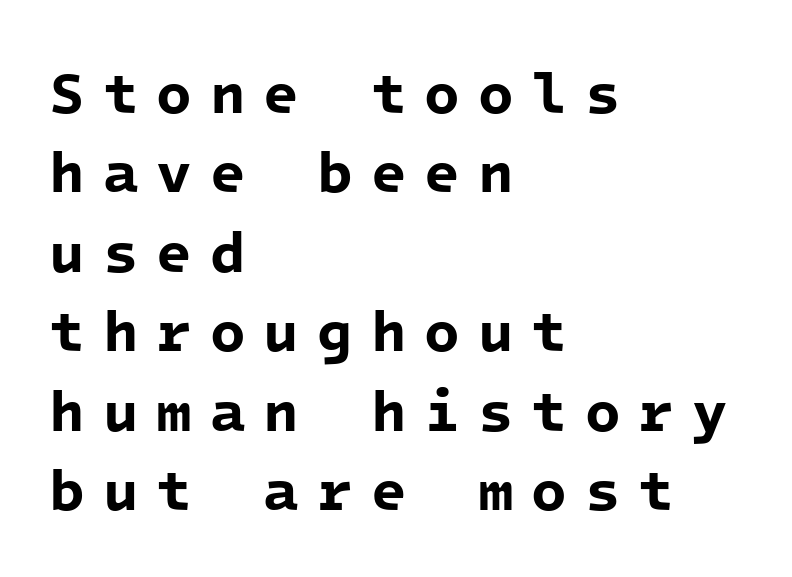
{"serif": "no", "bold": "yes", "weight": "bold", "width": "normal", "stroke_contrast": "low", "x_height": "medium", "monospaced": "yes", "underline": "no", "align": "left", "line_spacing": "normal", "line_spacing_ratio": 1.37, "letter_spacing": "wide", "letter_spacing_em": 0.31, "glyph_px": 58}
